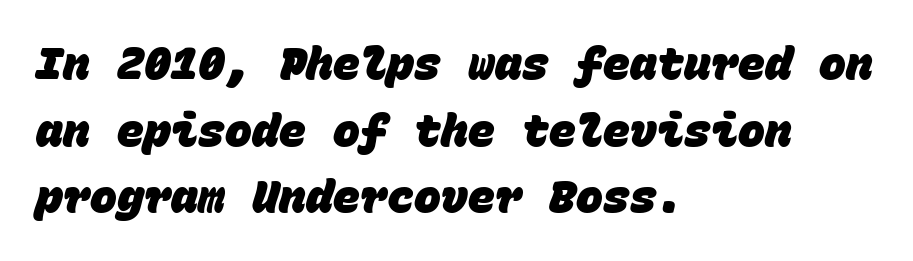
{"serif": "no", "bold": "yes", "weight": "heavy", "width": "normal", "stroke_contrast": "low", "x_height": "large", "monospaced": "yes", "underline": "no", "align": "left", "line_spacing": "normal", "line_spacing_ratio": 1.48, "letter_spacing": "normal", "letter_spacing_em": 0.0, "glyph_px": 45}
